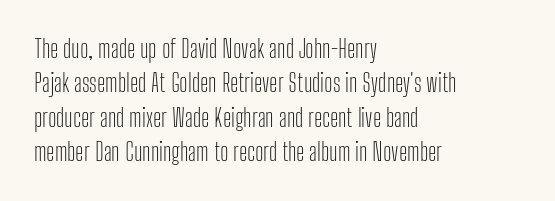
Q: Is the text bold? A: No.
Q: Is the text italic (slanted)? A: No, it is upright.
Q: Is the text underlined? A: No.
Q: How is the paragraph aligned? A: Left-aligned.
Q: Is the spacing between letters normal or unusually wide? A: Normal.
Q: Is the spacing between lines tight, normal or loose? A: Normal.
